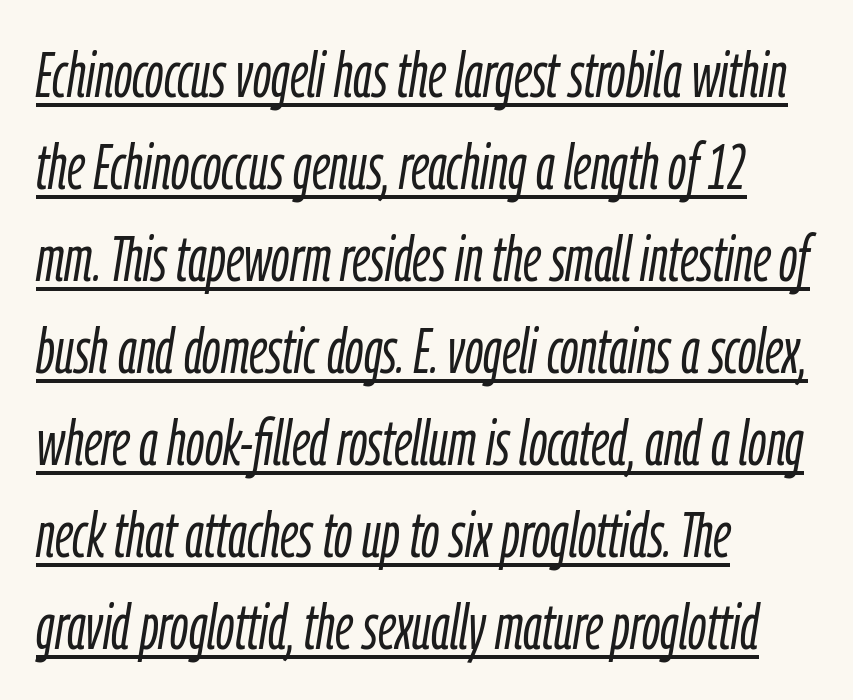
The image shows 63 px light, condensed type, italic (leaning right); set left-aligned, normal line spacing (1.46x), normal letter spacing, underlined; low stroke contrast and a medium x-height.
